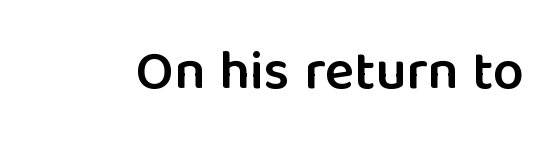
Underlining? Definitely not there. Examine the stroke ends and you'll find no serifs. Characters follow at the spacing the type designer built in. Typographic density is moderately raised because the face is semibold. Ascenders rise straight up at ninety degrees.
